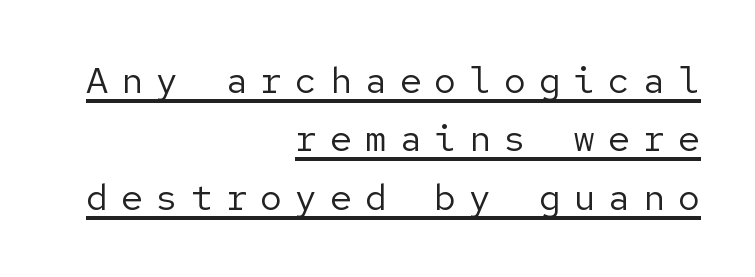
Q: Is the text bold? A: No.
Q: Is the text italic (slanted)? A: No, it is upright.
Q: Is the typeface a serif or a sans-serif typeface? A: Sans-serif.
Q: Is the text underlined? A: Yes.
Q: How is the paragraph aligned? A: Right-aligned.
Q: Is the spacing between letters normal or unusually wide? A: Unusually wide.
Q: Is the spacing between lines tight, normal or loose? A: Normal.
Q: Width (condensed, normal, or wide)? A: Normal.
Q: Stroke contrast? A: Low.
Q: x-height? A: Medium.
